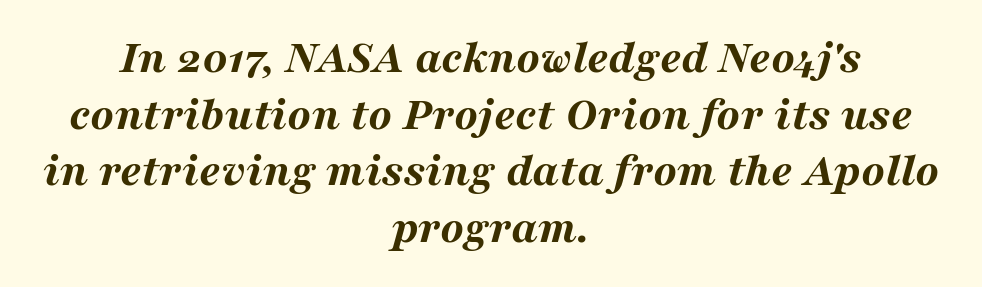
The image shows 48 px bold, wide type, italic (leaning right); set centered, line spacing 1.18x, normal letter spacing, not underlined; medium stroke contrast and a medium x-height.
